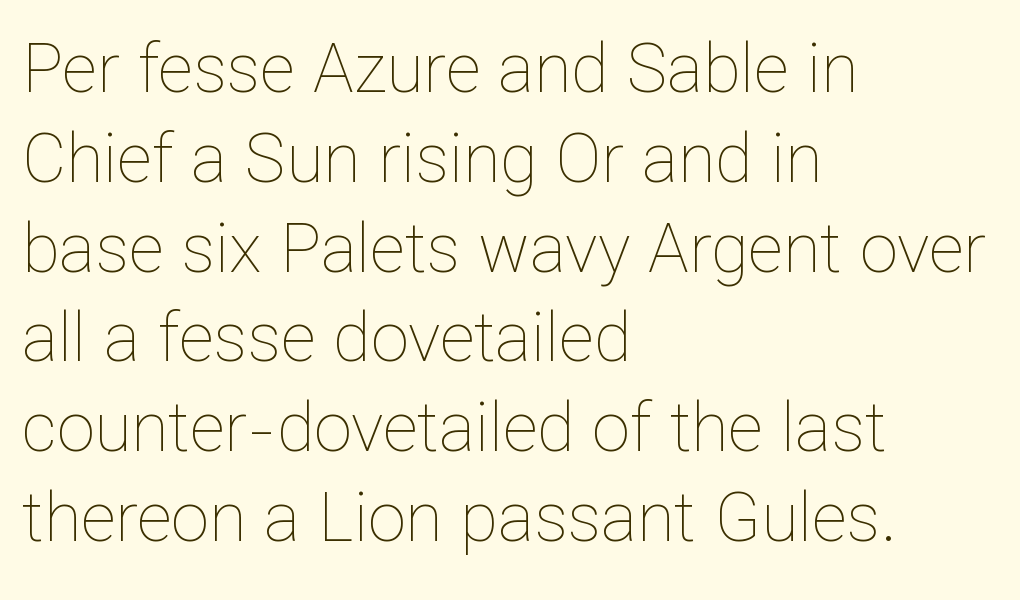
Q: Is the text bold? A: No.
Q: Is the text italic (slanted)? A: No, it is upright.
Q: Is the text underlined? A: No.
Q: How is the paragraph aligned? A: Left-aligned.
Q: Is the spacing between letters normal or unusually wide? A: Normal.
Q: Is the spacing between lines tight, normal or loose? A: Normal.
Q: Width (condensed, normal, or wide)? A: Normal.
Q: Stroke contrast? A: Low.
Q: x-height? A: Medium.
Q: Monospaced? A: No.
